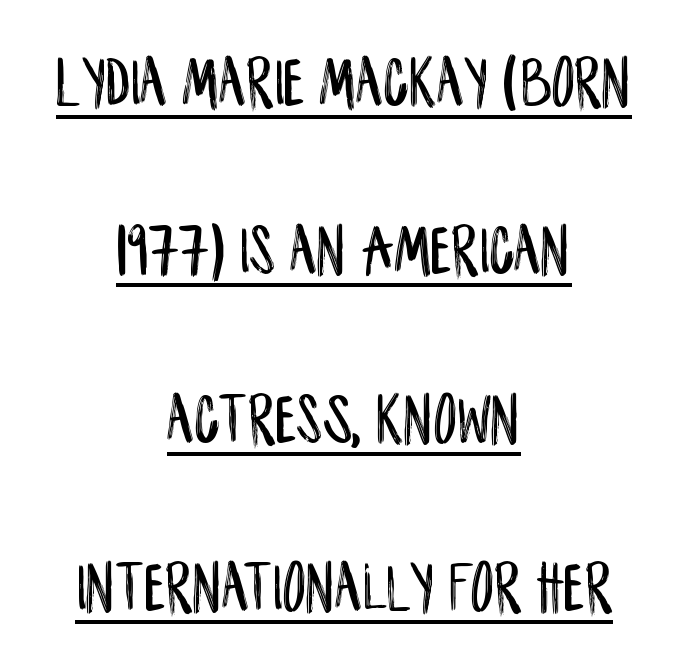
The image shows 72 px condensed sans-serif type, upright; set centered, loose line spacing (2.34x), normal letter spacing, underlined; low stroke contrast and a large x-height.
